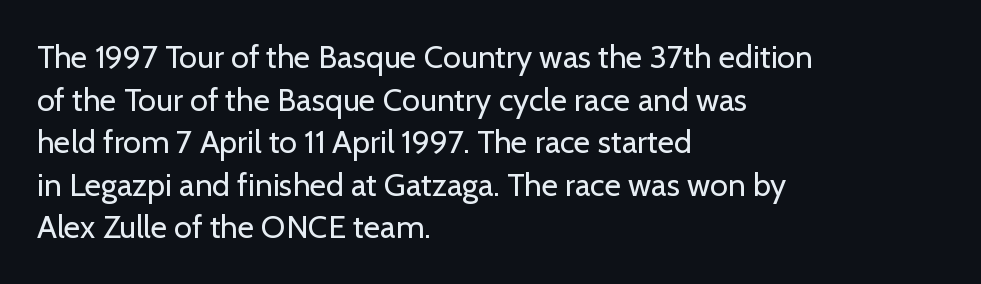
{"serif": "no", "italic": "no", "bold": "no", "weight": "regular", "width": "normal", "stroke_contrast": "low", "x_height": "medium", "monospaced": "no", "underline": "no", "align": "left", "line_spacing": "normal", "line_spacing_ratio": 1.33, "letter_spacing": "normal", "letter_spacing_em": 0.0, "glyph_px": 32}
